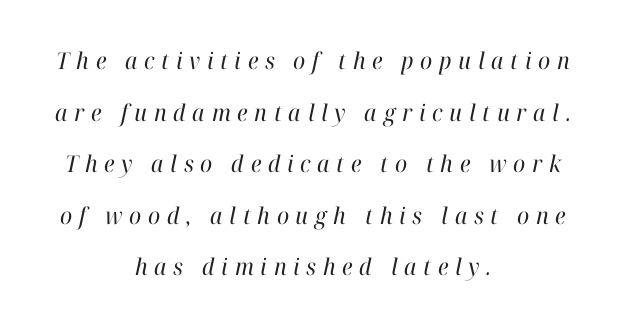
Q: Is the text bold? A: No.
Q: Is the text italic (slanted)? A: Yes, it leans right by about 12 degrees.
Q: Is the text underlined? A: No.
Q: How is the paragraph aligned? A: Centered.
Q: Is the spacing between letters normal or unusually wide? A: Unusually wide.
Q: Is the spacing between lines tight, normal or loose? A: Loose.
